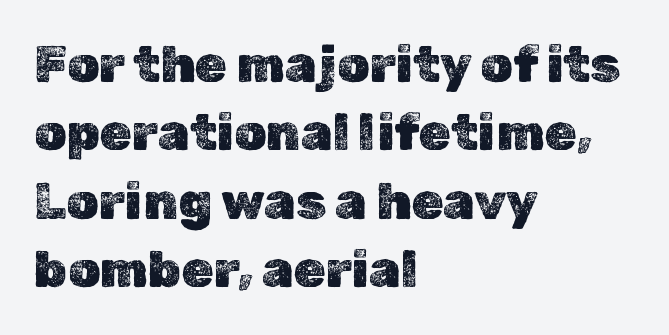
Q: Is the text italic (slanted)? A: No, it is upright.
Q: Is the text underlined? A: No.
Q: How is the paragraph aligned? A: Left-aligned.
Q: Is the spacing between letters normal or unusually wide? A: Normal.
Q: Is the spacing between lines tight, normal or loose? A: Normal.
Q: Width (condensed, normal, or wide)? A: Normal.
Q: x-height? A: Medium.
Q: Monospaced? A: No.
